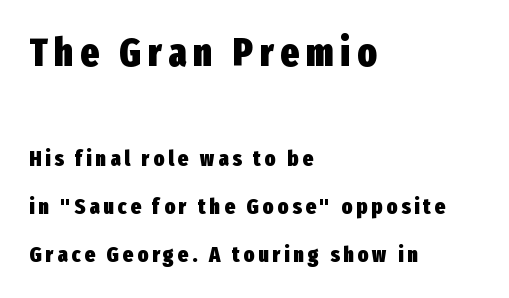
Q: Is the text bold? A: Yes.
Q: Is the text italic (slanted)? A: No, it is upright.
Q: Is the typeface a serif or a sans-serif typeface? A: Sans-serif.
Q: Is the text underlined? A: No.
Q: How is the paragraph aligned? A: Left-aligned.
Q: Is the spacing between lines tight, normal or loose? A: Loose.
Q: Which block of text is set in a larger size, the first (top) or the second (bottom)? A: The first (top) one.
Q: Width (condensed, normal, or wide)? A: Condensed.
Q: Stroke contrast? A: Low.
Q: x-height? A: Medium.
Q: Monospaced? A: No.
